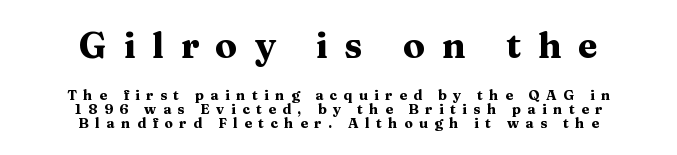
These words are printed bold, with thick strokes throughout. Rows of type sit shoulder to shoulder in the vertical direction. Varying glyph widths throughout — classic text-font behaviour. Anything drawn beneath the words? Only blank space. The lines are quadded center. Short note: letters widely spaced.
